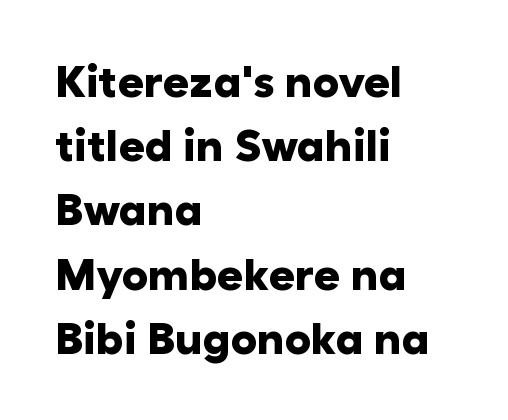
Q: Is the text bold? A: Yes.
Q: Is the text italic (slanted)? A: No, it is upright.
Q: Is the typeface a serif or a sans-serif typeface? A: Sans-serif.
Q: Is the text underlined? A: No.
Q: How is the paragraph aligned? A: Left-aligned.
Q: Is the spacing between letters normal or unusually wide? A: Normal.
Q: Is the spacing between lines tight, normal or loose? A: Normal.
Q: Width (condensed, normal, or wide)? A: Normal.
Q: Stroke contrast? A: Low.
Q: x-height? A: Medium.
Q: Monospaced? A: No.
